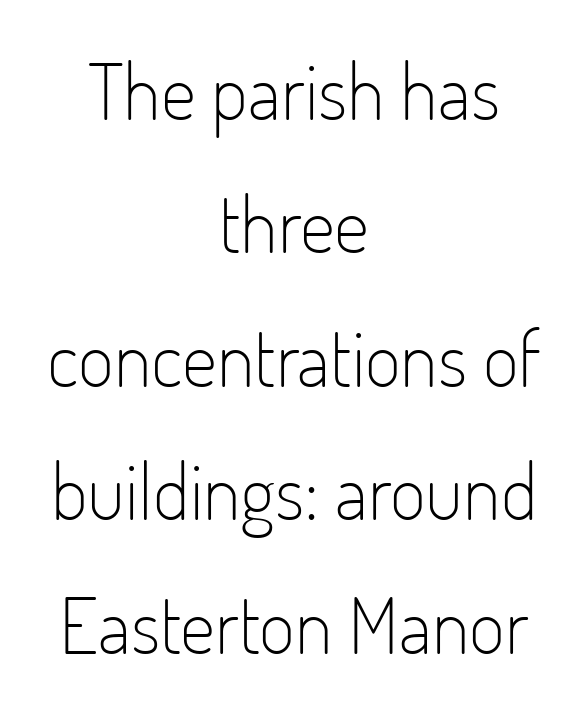
Q: Is the text bold? A: No.
Q: Is the text italic (slanted)? A: No, it is upright.
Q: Is the typeface a serif or a sans-serif typeface? A: Sans-serif.
Q: Is the text underlined? A: No.
Q: How is the paragraph aligned? A: Centered.
Q: Is the spacing between letters normal or unusually wide? A: Normal.
Q: Width (condensed, normal, or wide)? A: Condensed.
Q: Stroke contrast? A: Low.
Q: x-height? A: Small.
Q: Monospaced? A: No.
